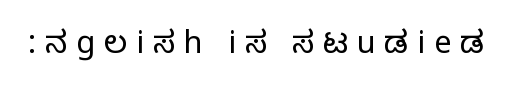
The image shows 31 px condensed sans-serif type, upright; set unusually wide letter spacing (+0.28 em), not underlined; medium stroke contrast.
